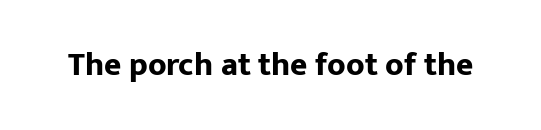
Q: Is the text bold? A: Yes.
Q: Is the text italic (slanted)? A: No, it is upright.
Q: Is the typeface a serif or a sans-serif typeface? A: Sans-serif.
Q: Is the text underlined? A: No.
Q: Is the spacing between letters normal or unusually wide? A: Normal.
Q: Width (condensed, normal, or wide)? A: Normal.
Q: Stroke contrast? A: Low.
Q: x-height? A: Medium.
Q: Monospaced? A: No.
